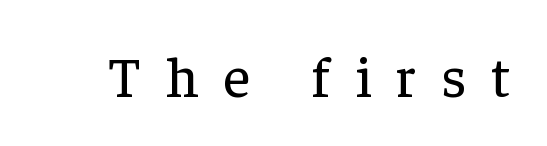
The passage shown is typed in a proportional face where columns would drift. Underlining? Definitely not there. Old-style or modern, the face here clearly has serifs. These glyphs show unthickened strokes, regular width or finer. Posture: upright roman.
